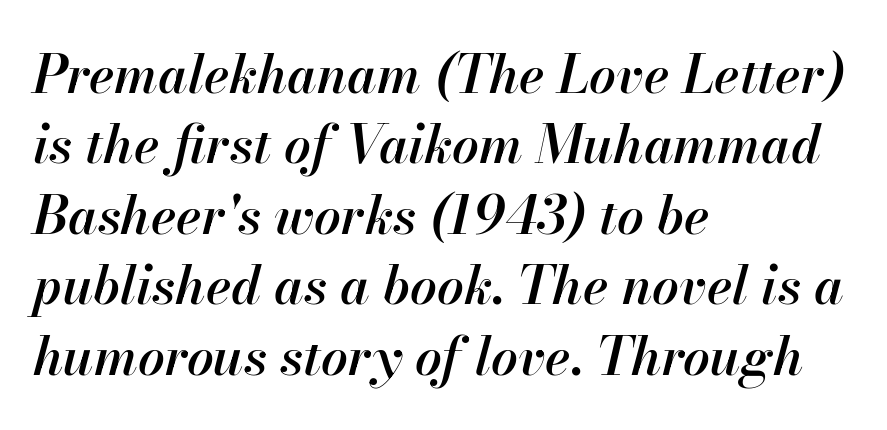
The image shows 53 px semibold type, italic (leaning right); set left-aligned, normal line spacing (1.33x), normal letter spacing, not underlined; high stroke contrast and a small x-height.
